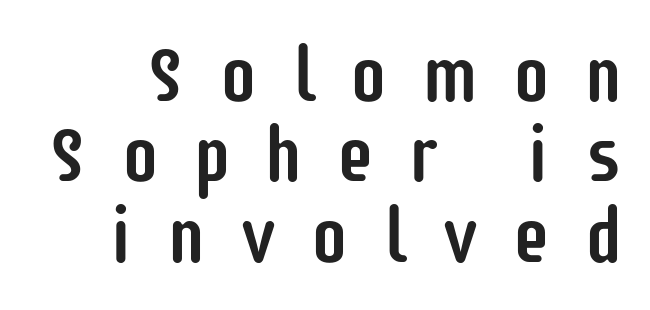
Serif or sans? Sans — the stroke terminals are bare. The block of text is dense from top to bottom, with scant space between rows. The letters advance in unequal steps, a hallmark of proportional type. Check the space under the baseline: it is left empty. Each word looks stretched out because of the extra space between its letters. Rendered with straight, roman letterforms.
